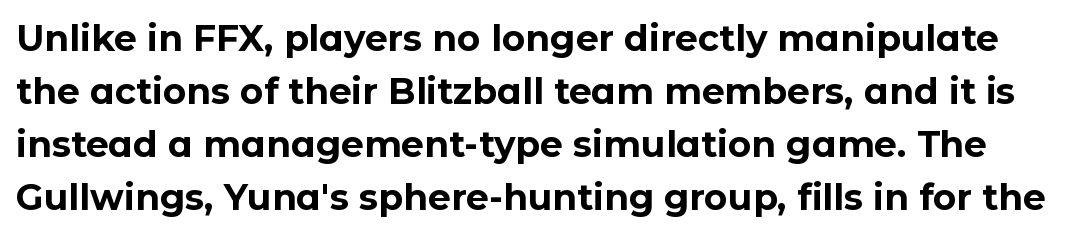
Compared with an ordinary text face, these strokes are far heavier — a full bold. Underlining? Definitely not there. Ordinary non-slanted type is in use. You can tell from the bare stems that sans-serif type was used. The rendering keeps characters at their native spacing.
